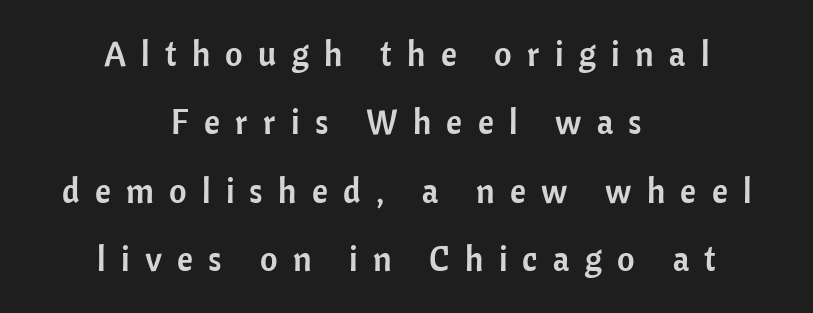
The image shows 34 px sans-serif type, upright; set centered, loose line spacing (2.01x), unusually wide letter spacing (+0.45 em), not underlined; low stroke contrast and a medium x-height.
